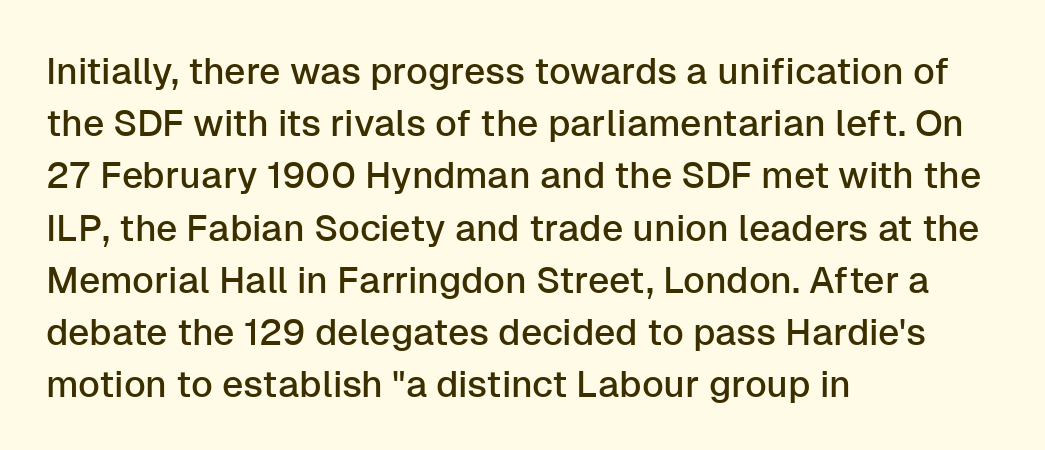
{"serif": "no", "italic": "no", "width": "normal", "stroke_contrast": "low", "x_height": "medium", "monospaced": "no", "underline": "no", "align": "left", "line_spacing": "normal", "line_spacing_ratio": 1.41, "letter_spacing": "normal", "letter_spacing_em": 0.0, "glyph_px": 37}
